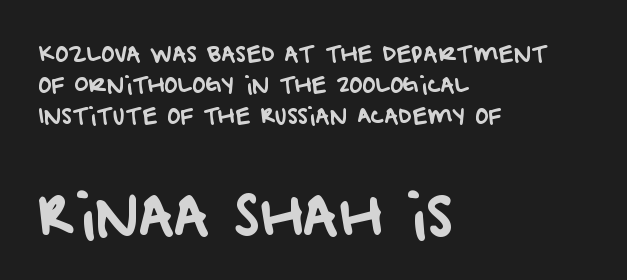
Check the space under the baseline: it is left empty. The passage is arranged the way most books set body copy — flush left. The letters advance in unequal steps, a hallmark of proportional type. The block sitting lower on the canvas is the one with enlarged characters. Each new line begins a customary step beneath the previous one. The horizontal fit of the characters is conventional and even.
